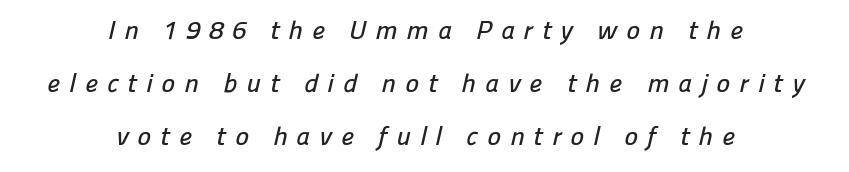
The image shows 26 px text type; set centered, loose line spacing (2.04x), unusually wide letter spacing (+0.35 em), not underlined.
